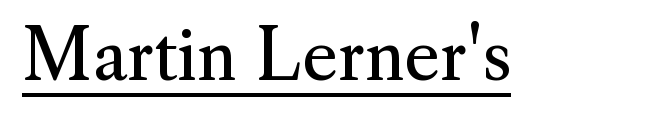
{"serif": "yes", "italic": "no", "bold": "no", "weight": "regular", "width": "normal", "stroke_contrast": "medium", "x_height": "small", "monospaced": "no", "underline": "yes", "letter_spacing": "normal", "letter_spacing_em": 0.0, "glyph_px": 69}
